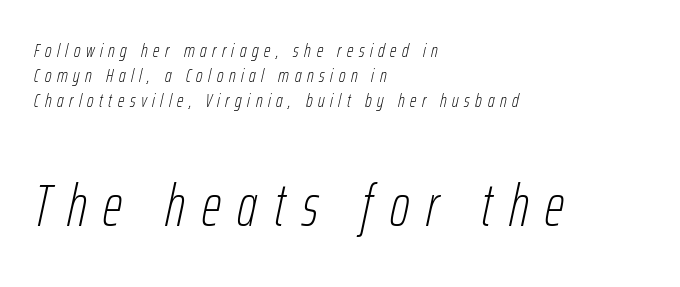
Q: Is the text bold? A: No.
Q: Is the text italic (slanted)? A: Yes, it leans right by about 12 degrees.
Q: Is the text underlined? A: No.
Q: How is the paragraph aligned? A: Left-aligned.
Q: Is the spacing between letters normal or unusually wide? A: Unusually wide.
Q: Is the spacing between lines tight, normal or loose? A: Normal.
Q: Which block of text is set in a larger size, the first (top) or the second (bottom)? A: The second (bottom) one.
Q: Width (condensed, normal, or wide)? A: Condensed.
Q: Stroke contrast? A: Low.
Q: x-height? A: Medium.
Q: Monospaced? A: No.
